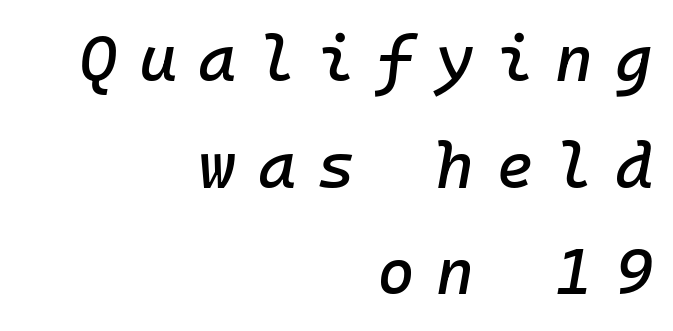
{"italic": "yes", "lean": "right", "slant_degrees": 10, "width": "normal", "stroke_contrast": "low", "x_height": "medium", "underline": "no", "align": "right", "line_spacing": "normal", "line_spacing_ratio": 1.64, "letter_spacing": "wide", "letter_spacing_em": 0.33, "glyph_px": 65}
